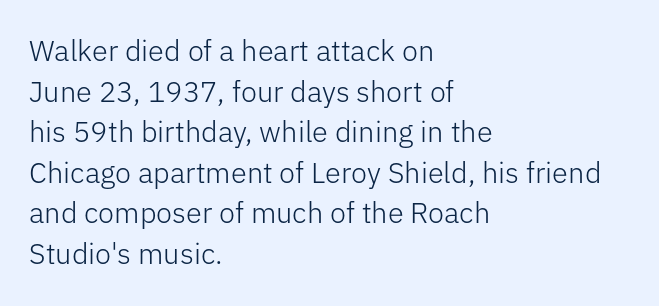
The image shows 29 px light sans-serif type, upright; set left-aligned, normal line spacing (1.4x), normal letter spacing, not underlined; low stroke contrast and a medium x-height.
